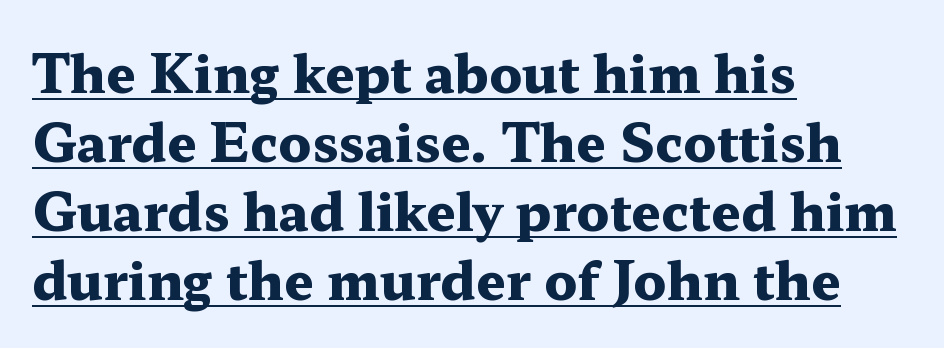
Q: Is the text bold? A: Yes.
Q: Is the text italic (slanted)? A: No, it is upright.
Q: Is the typeface a serif or a sans-serif typeface? A: Serif.
Q: Is the text underlined? A: Yes.
Q: How is the paragraph aligned? A: Left-aligned.
Q: Is the spacing between letters normal or unusually wide? A: Normal.
Q: Is the spacing between lines tight, normal or loose? A: Normal.
Q: Width (condensed, normal, or wide)? A: Wide.
Q: Stroke contrast? A: Medium.
Q: x-height? A: Medium.
Q: Monospaced? A: No.
